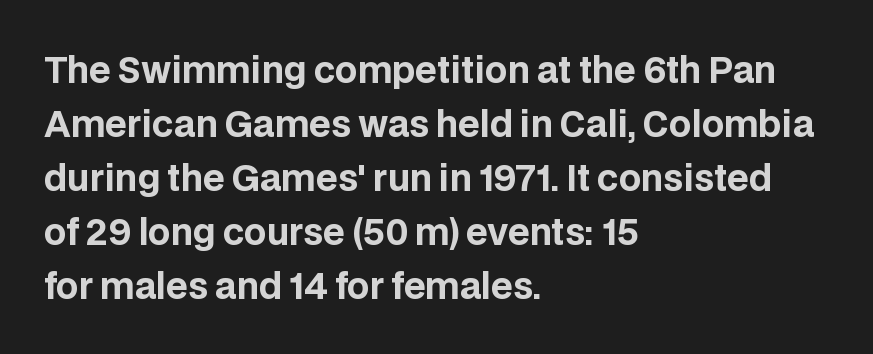
Q: Is the text bold? A: Yes.
Q: Is the text italic (slanted)? A: No, it is upright.
Q: Is the typeface a serif or a sans-serif typeface? A: Sans-serif.
Q: Is the text underlined? A: No.
Q: How is the paragraph aligned? A: Left-aligned.
Q: Is the spacing between letters normal or unusually wide? A: Normal.
Q: Is the spacing between lines tight, normal or loose? A: Normal.
Q: Width (condensed, normal, or wide)? A: Normal.
Q: Stroke contrast? A: Low.
Q: x-height? A: Large.
Q: Monospaced? A: No.
